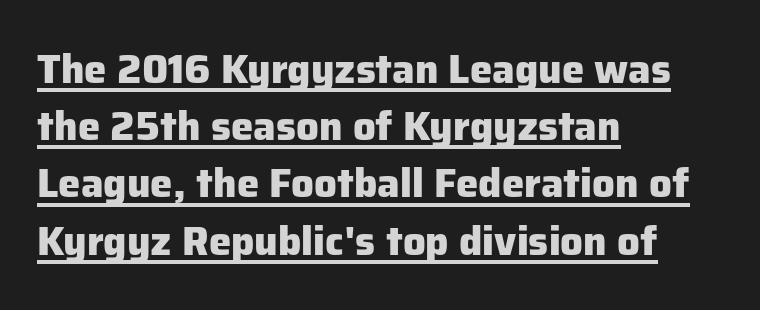
A classic flush-left, rag-right setting is used for this passage. Posture: straight, roman, zero tilt. What kind of face is this? One without serifs — a sans. You could call the tracking neutral — neither tight nor loose.
